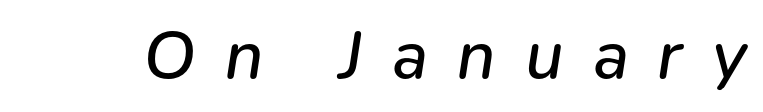
In terms of posture, this sample is oblique. Think of a printed novel: that variable character pitch is what you see here. Quick note: underline off. Weight: regular or lighter. Loose tracking; the words dissolve into strings of separated letters.
